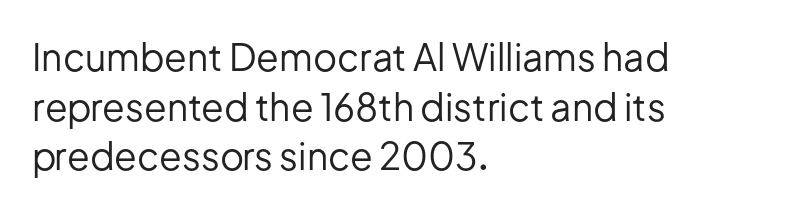
{"serif": "no", "italic": "no", "bold": "no", "weight": "regular", "width": "normal", "stroke_contrast": "low", "x_height": "medium", "monospaced": "no", "underline": "no", "align": "left", "line_spacing": "normal", "line_spacing_ratio": 1.34, "letter_spacing": "normal", "letter_spacing_em": 0.0, "glyph_px": 37}
